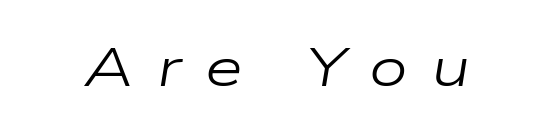
Q: Is the text bold? A: No.
Q: Is the text italic (slanted)? A: Yes, it leans right by about 9 degrees.
Q: Is the text underlined? A: No.
Q: Is the spacing between letters normal or unusually wide? A: Unusually wide.
Q: Width (condensed, normal, or wide)? A: Wide.
Q: Stroke contrast? A: Low.
Q: x-height? A: Medium.
Q: Monospaced? A: No.
